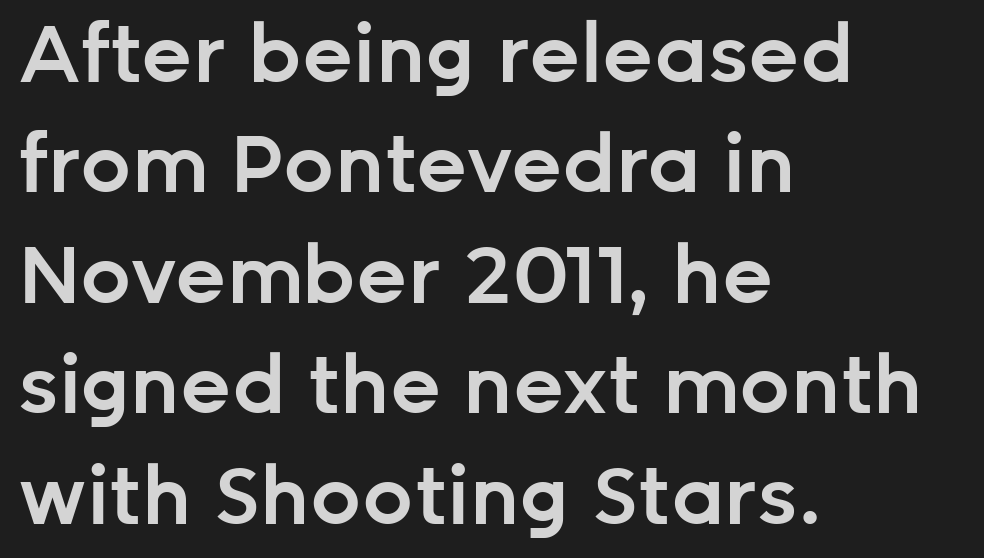
{"serif": "no", "italic": "no", "bold": "semi", "weight": "semibold", "width": "normal", "stroke_contrast": "low", "x_height": "medium", "monospaced": "no", "underline": "no", "align": "left", "line_spacing": "normal", "line_spacing_ratio": 1.38, "letter_spacing": "normal", "letter_spacing_em": 0.0, "glyph_px": 80}
